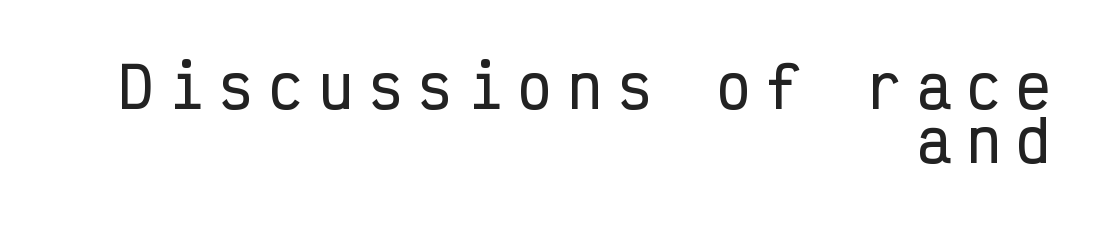
{"serif": "no", "italic": "no", "width": "condensed", "stroke_contrast": "low", "x_height": "medium", "monospaced": "yes", "underline": "no", "align": "right", "line_spacing": "tight", "line_spacing_ratio": 0.97, "letter_spacing": "wide", "letter_spacing_em": 0.29, "glyph_px": 56}
